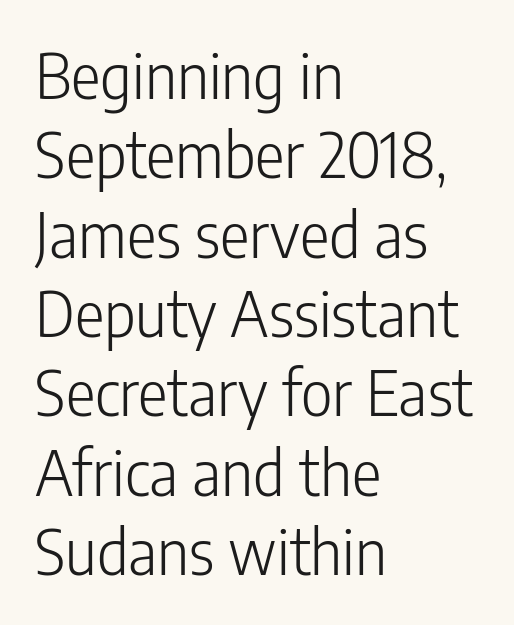
The face used here is proportionally spaced, like ordinary book or web type. Students, observe: this is what conventionally led text looks like. Serifs: no, the terminals of the letterforms are clean. The axis of the letterforms is exactly vertical.
